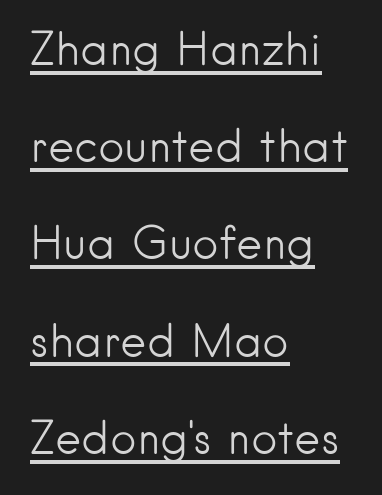
Q: Is the text bold? A: No.
Q: Is the text italic (slanted)? A: No, it is upright.
Q: Is the typeface a serif or a sans-serif typeface? A: Sans-serif.
Q: Is the text underlined? A: Yes.
Q: How is the paragraph aligned? A: Left-aligned.
Q: Is the spacing between letters normal or unusually wide? A: Normal.
Q: Is the spacing between lines tight, normal or loose? A: Loose.
Q: Width (condensed, normal, or wide)? A: Normal.
Q: Stroke contrast? A: Low.
Q: x-height? A: Small.
Q: Monospaced? A: No.
